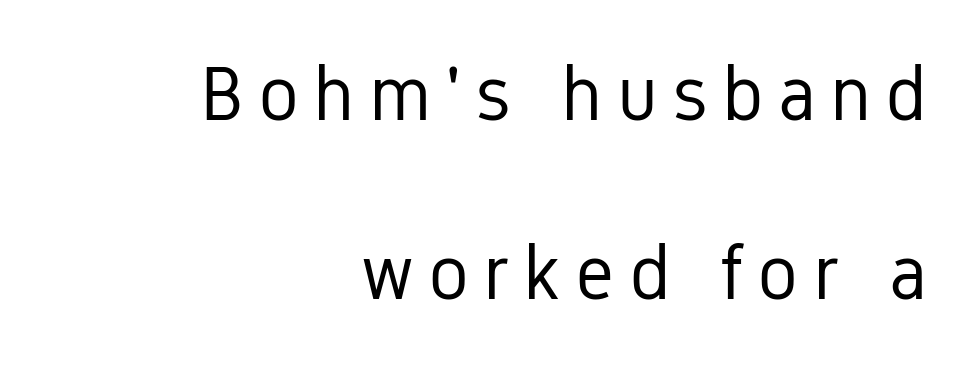
The image shows 77 px regular-weight, condensed sans-serif type, upright; set right-aligned, loose line spacing (2.33x), not underlined; low stroke contrast and a medium x-height.
